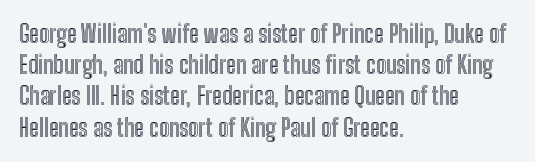
Does the copy run flush right? No — it runs flush left. The font's upright variant was chosen for this text. Descender tails drop into unmarked territory. Reading down the column, the eye jumps a familiar distance to each next line.
